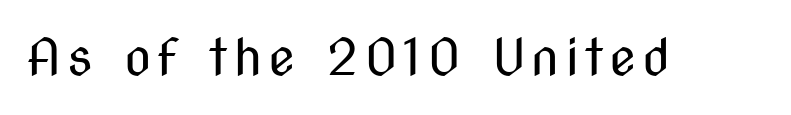
Q: Is the text bold? A: No.
Q: Is the text italic (slanted)? A: No, it is upright.
Q: Is the typeface a serif or a sans-serif typeface? A: Sans-serif.
Q: Is the text underlined? A: No.
Q: Width (condensed, normal, or wide)? A: Condensed.
Q: Stroke contrast? A: Medium.
Q: x-height? A: Medium.
Q: Monospaced? A: No.
